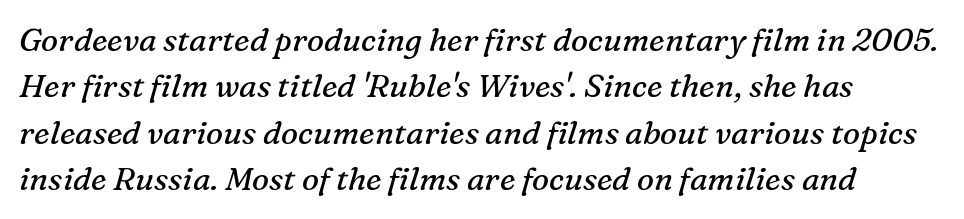
What's the leading like? Ordinary, nothing unusual. Glance below the letters and you will spot only blank space. Is this a fixed-width face? No — the glyphs have proportional, varying widths. Is the type heavy? It reads as light-to-regular instead. Serif or sans? Serif — the stroke terminals have little feet. Tracking value appears to be zero — textbook default spacing.
